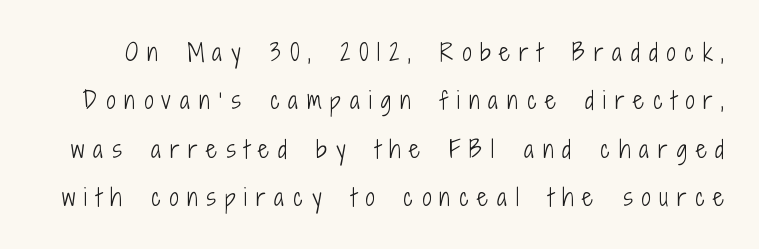
Q: Is the text bold? A: No.
Q: Is the text italic (slanted)? A: No, it is upright.
Q: Is the text underlined? A: No.
Q: Is the spacing between letters normal or unusually wide? A: Unusually wide.
Q: Is the spacing between lines tight, normal or loose? A: Loose.
